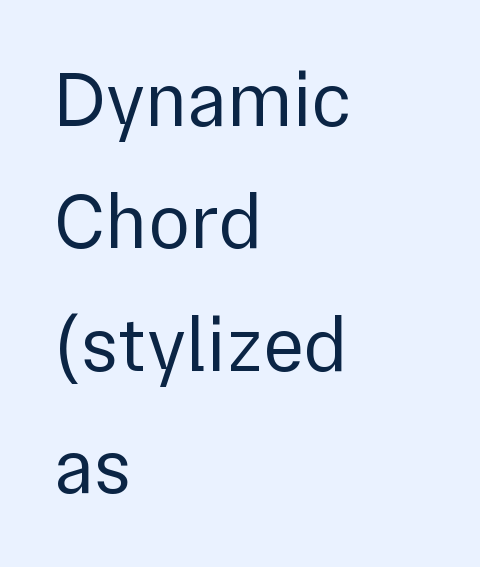
Q: Is the text bold? A: No.
Q: Is the text italic (slanted)? A: No, it is upright.
Q: Is the typeface a serif or a sans-serif typeface? A: Sans-serif.
Q: Is the text underlined? A: No.
Q: How is the paragraph aligned? A: Left-aligned.
Q: Is the spacing between letters normal or unusually wide? A: Normal.
Q: Is the spacing between lines tight, normal or loose? A: Normal.
Q: Width (condensed, normal, or wide)? A: Normal.
Q: Stroke contrast? A: Low.
Q: x-height? A: Medium.
Q: Monospaced? A: No.
